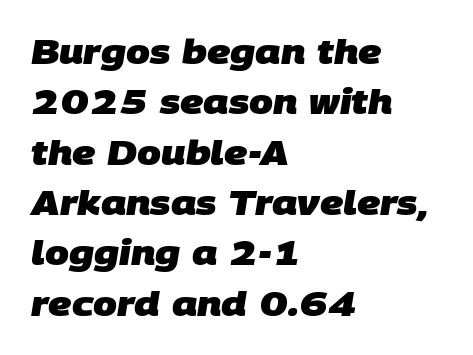
{"serif": "no", "bold": "yes", "weight": "heavy", "width": "normal", "stroke_contrast": "low", "x_height": "large", "monospaced": "no", "underline": "no", "align": "left", "line_spacing": "normal", "line_spacing_ratio": 1.48, "letter_spacing": "normal", "letter_spacing_em": 0.0, "glyph_px": 34}
